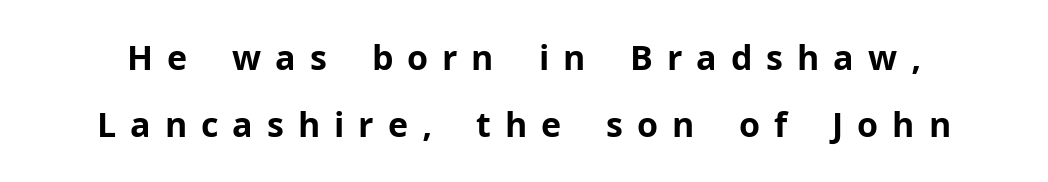
Baseline-to-baseline distance is far greater than the letter height. Letters rest on an invisible, unmarked baseline. There is plenty of visible air inserted between adjacent glyphs. Each letter keeps its own natural width here, so spacing adapts to shape.
